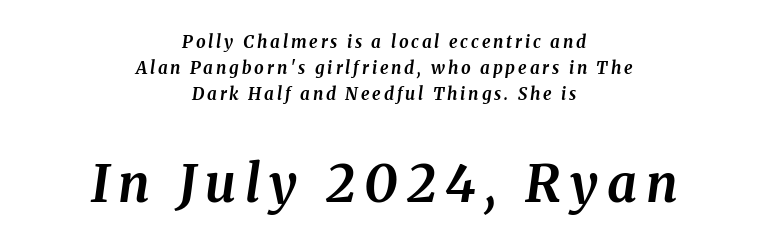
The rendering positions every line midway between the sides. The foot of each line stays bare and open. Pretty heavy lettering here — definitely bold. In terms of leading, this rendering sits right in the middle. The text carries the slant typical of an italic or oblique font.
